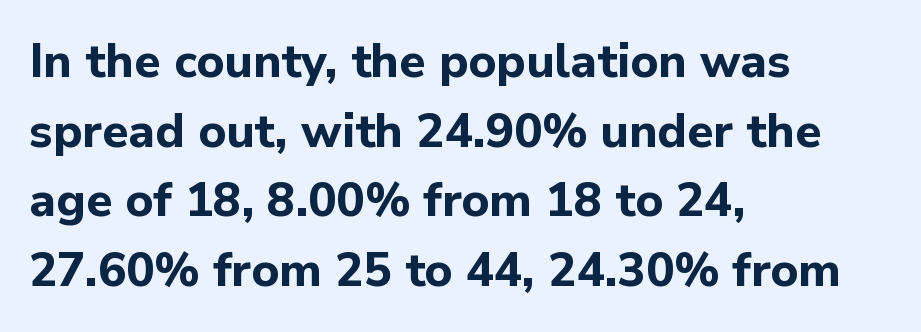
{"serif": "no", "italic": "no", "bold": "yes", "weight": "bold", "width": "normal", "stroke_contrast": "low", "x_height": "medium", "monospaced": "no", "underline": "no", "align": "left", "line_spacing": "normal", "line_spacing_ratio": 1.48, "letter_spacing": "normal", "letter_spacing_em": 0.0, "glyph_px": 47}
